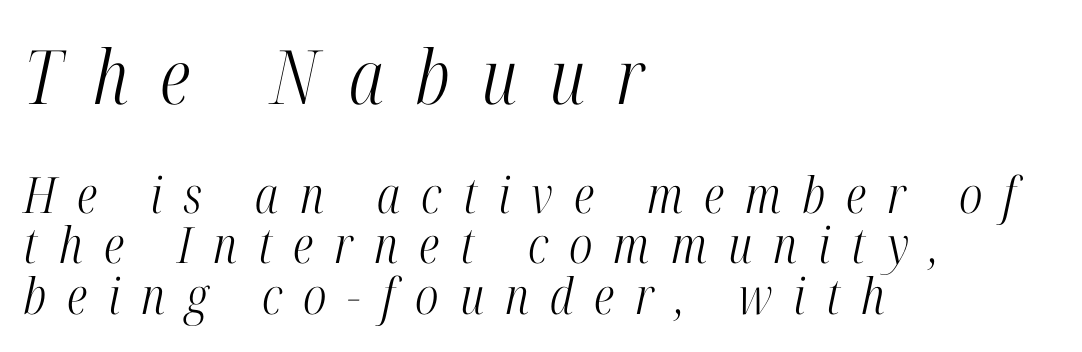
{"serif": "yes", "italic": "yes", "lean": "right", "slant_degrees": 12, "bold": "no", "weight": "light", "width": "condensed", "stroke_contrast": "high", "x_height": "medium", "monospaced": "no", "underline": "no", "align": "left", "line_spacing": "tight", "line_spacing_ratio": 1.01, "letter_spacing": "wide", "letter_spacing_em": 0.42, "larger_block": "first", "size_ratio": 1.5, "glyph_px": 75}
